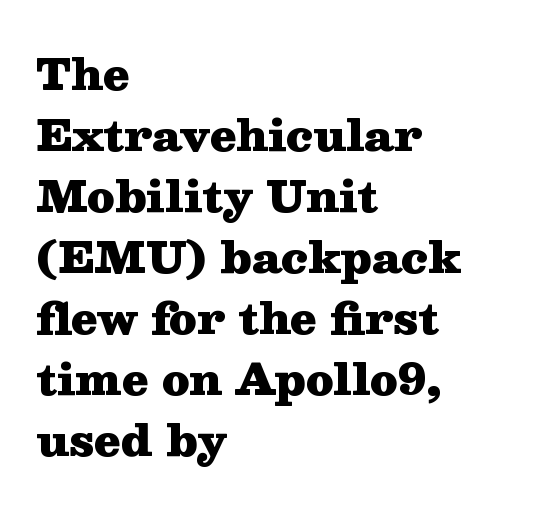
The image shows 43 px heavy, wide serif type, upright; set left-aligned, normal line spacing (1.42x), normal letter spacing, not underlined; medium stroke contrast and a medium x-height.
